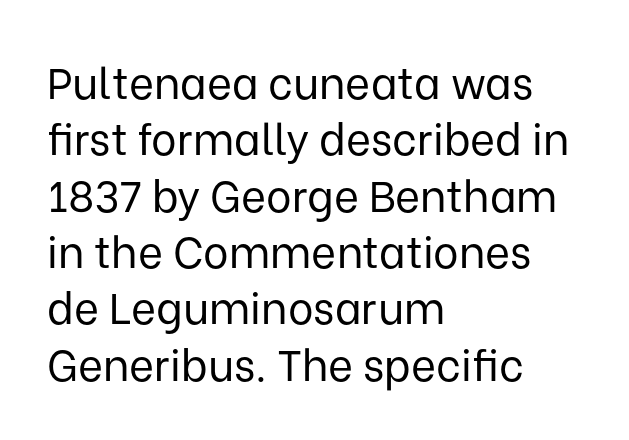
The image shows 43 px regular-weight sans-serif type, upright; set left-aligned, normal line spacing (1.31x), normal letter spacing, not underlined; low stroke contrast and a medium x-height.
